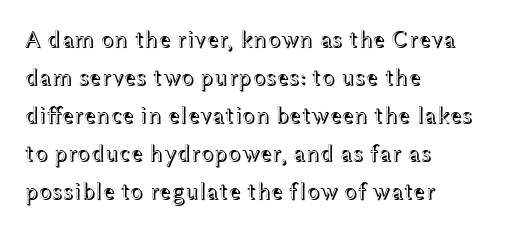
{"italic": "no", "underline": "no", "align": "left", "line_spacing": "normal", "line_spacing_ratio": 1.58, "letter_spacing": "normal", "letter_spacing_em": 0.0, "glyph_px": 24}
